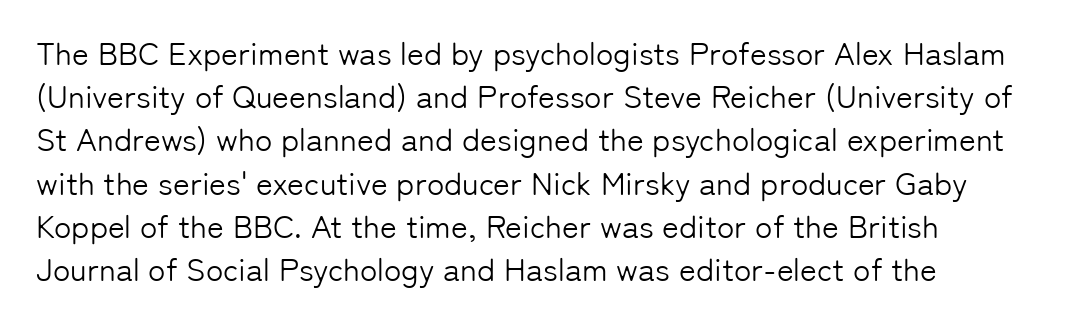
{"serif": "no", "italic": "no", "bold": "no", "weight": "light", "width": "normal", "stroke_contrast": "low", "x_height": "medium", "monospaced": "no", "underline": "no", "line_spacing": "normal", "line_spacing_ratio": 1.35, "letter_spacing": "normal", "letter_spacing_em": 0.0, "glyph_px": 32}
